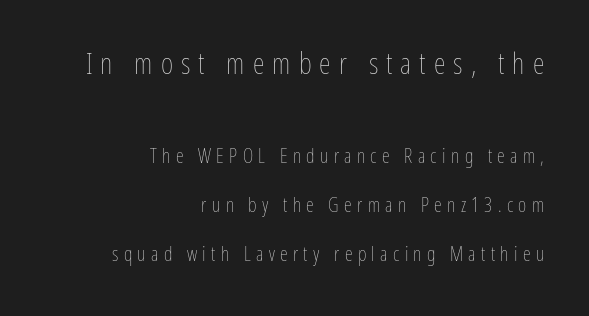
Q: Is the text bold? A: No.
Q: Is the text italic (slanted)? A: No, it is upright.
Q: Is the text underlined? A: No.
Q: How is the paragraph aligned? A: Right-aligned.
Q: Is the spacing between letters normal or unusually wide? A: Unusually wide.
Q: Is the spacing between lines tight, normal or loose? A: Loose.
Q: Which block of text is set in a larger size, the first (top) or the second (bottom)? A: The first (top) one.
Q: Width (condensed, normal, or wide)? A: Condensed.
Q: Stroke contrast? A: Low.
Q: x-height? A: Medium.
Q: Monospaced? A: No.
